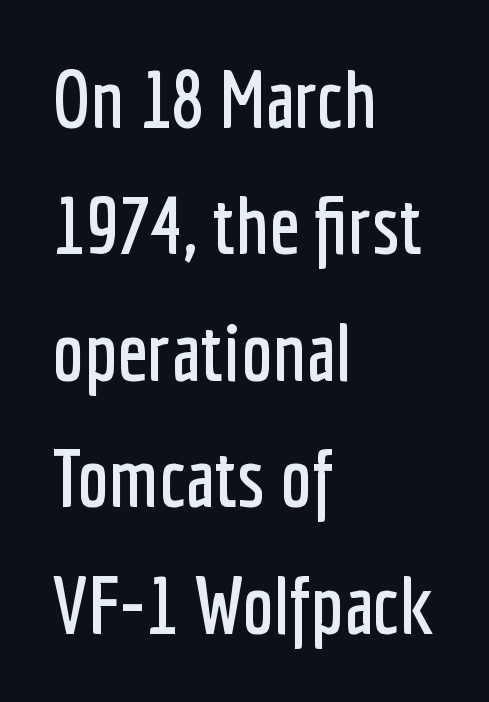
Q: Is the text italic (slanted)? A: No, it is upright.
Q: Is the typeface a serif or a sans-serif typeface? A: Sans-serif.
Q: Is the text underlined? A: No.
Q: How is the paragraph aligned? A: Left-aligned.
Q: Is the spacing between letters normal or unusually wide? A: Normal.
Q: Is the spacing between lines tight, normal or loose? A: Normal.
Q: Width (condensed, normal, or wide)? A: Condensed.
Q: Stroke contrast? A: Low.
Q: x-height? A: Medium.
Q: Monospaced? A: No.
